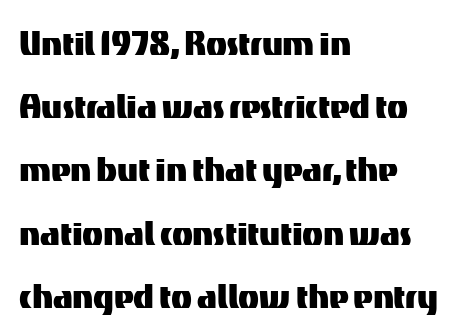
Q: Is the text italic (slanted)? A: No, it is upright.
Q: Is the typeface a serif or a sans-serif typeface? A: Sans-serif.
Q: Is the text underlined? A: No.
Q: How is the paragraph aligned? A: Left-aligned.
Q: Is the spacing between letters normal or unusually wide? A: Normal.
Q: Is the spacing between lines tight, normal or loose? A: Normal.
Q: Width (condensed, normal, or wide)? A: Normal.
Q: Stroke contrast? A: Medium.
Q: x-height? A: Medium.
Q: Monospaced? A: No.
